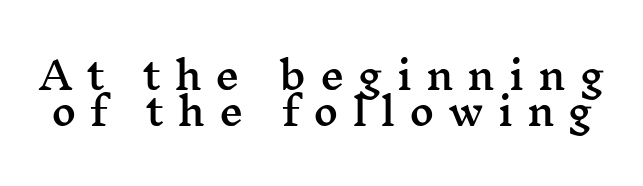
{"serif": "yes", "italic": "no", "width": "wide", "stroke_contrast": "medium", "x_height": "medium", "monospaced": "no", "underline": "no", "line_spacing": "tight", "line_spacing_ratio": 0.95, "letter_spacing": "wide", "letter_spacing_em": 0.37, "glyph_px": 38}
